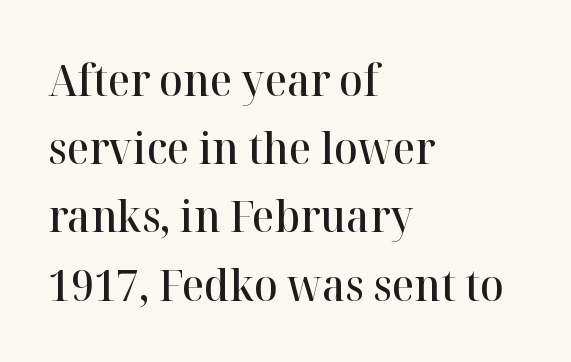
This block has exactly the height ordinary leading produces. The foot of each line stays bare and open. The line texture is even and compact thanks to regular tracking. The compositor pushed each line to the left boundary. Every character sits straight up, as roman type does. Typographically, this falls in the serif category.
